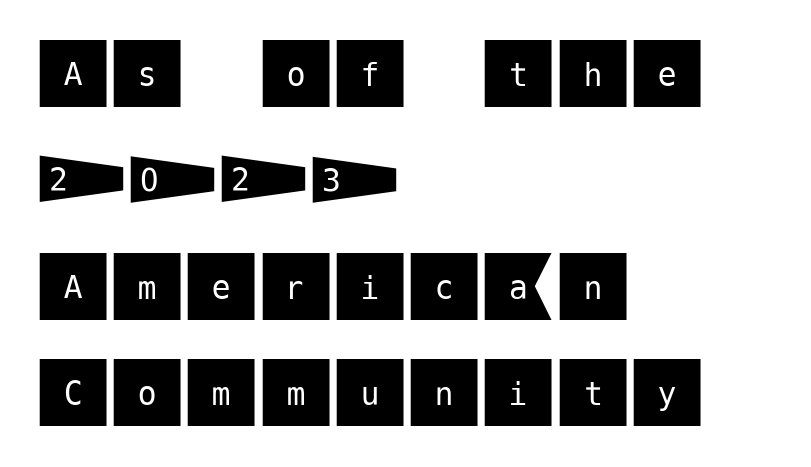
The image shows 76 px sans-serif type, upright; set left-aligned, normal line spacing (1.4x), normal letter spacing, not underlined; medium stroke contrast and a large x-height.
